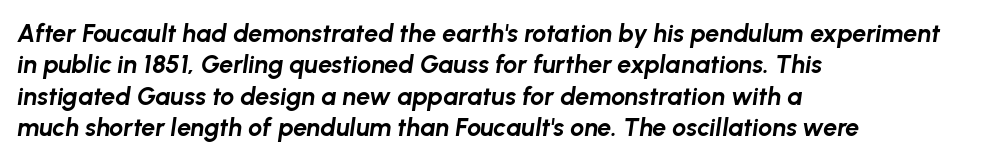
In terms of posture, this sample is oblique. Interline gaps are of average width in this sample. The setting favours the left margin, as ordinary paragraphs usually do. Nobody drew a line under any word here. Chunky letters — that's bold for sure.
